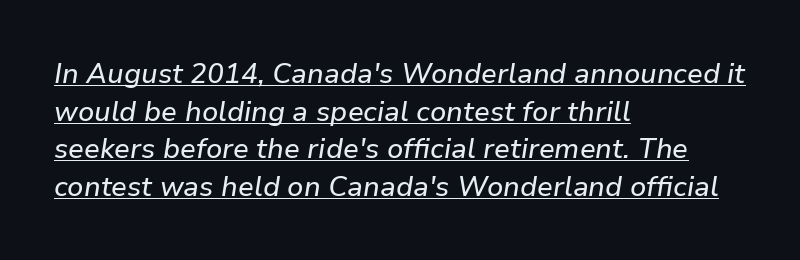
Q: Is the text italic (slanted)? A: Yes, it leans right by about 9 degrees.
Q: Is the text underlined? A: Yes.
Q: How is the paragraph aligned? A: Left-aligned.
Q: Is the spacing between letters normal or unusually wide? A: Normal.
Q: Is the spacing between lines tight, normal or loose? A: Normal.
Q: Width (condensed, normal, or wide)? A: Normal.
Q: Stroke contrast? A: Low.
Q: x-height? A: Medium.
Q: Monospaced? A: No.
